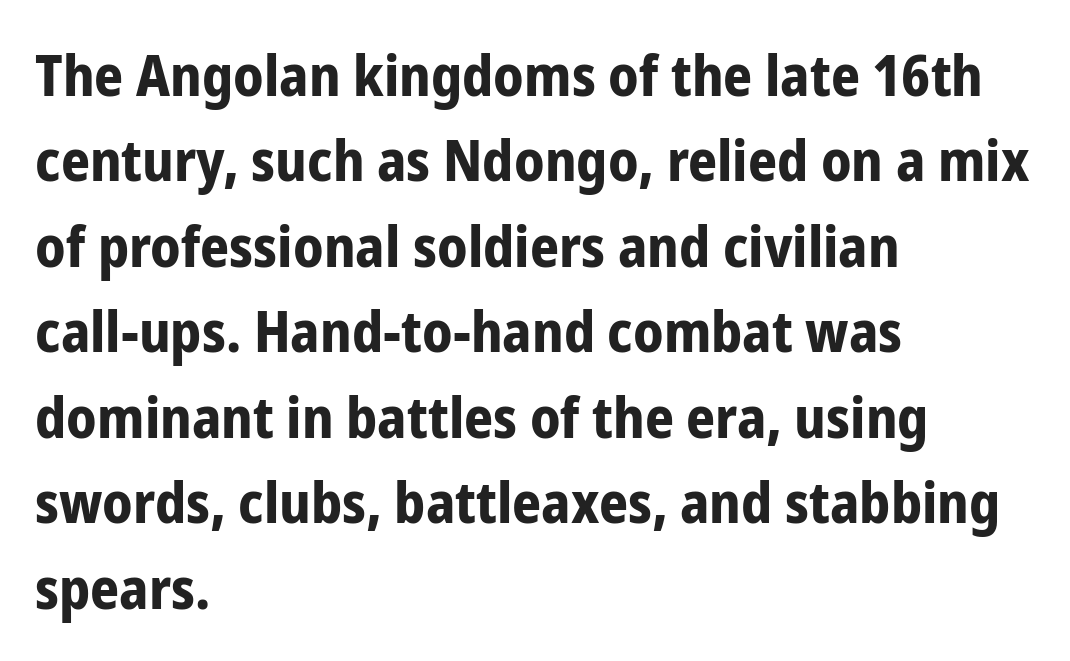
Q: Is the text bold? A: Yes.
Q: Is the text italic (slanted)? A: No, it is upright.
Q: Is the typeface a serif or a sans-serif typeface? A: Sans-serif.
Q: Is the text underlined? A: No.
Q: How is the paragraph aligned? A: Left-aligned.
Q: Is the spacing between letters normal or unusually wide? A: Normal.
Q: Is the spacing between lines tight, normal or loose? A: Normal.
Q: Width (condensed, normal, or wide)? A: Condensed.
Q: Stroke contrast? A: Low.
Q: x-height? A: Medium.
Q: Monospaced? A: No.
